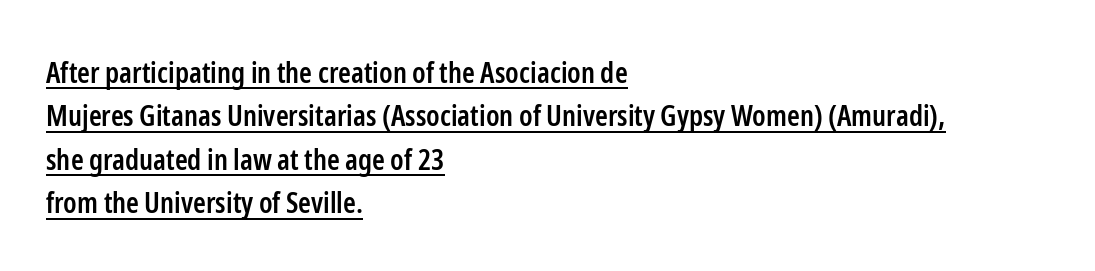
{"serif": "no", "italic": "no", "bold": "semi", "weight": "semibold", "width": "condensed", "stroke_contrast": "low", "x_height": "medium", "monospaced": "no", "underline": "yes", "align": "left", "line_spacing": "normal", "line_spacing_ratio": 1.5, "letter_spacing": "normal", "letter_spacing_em": 0.0, "glyph_px": 29}
